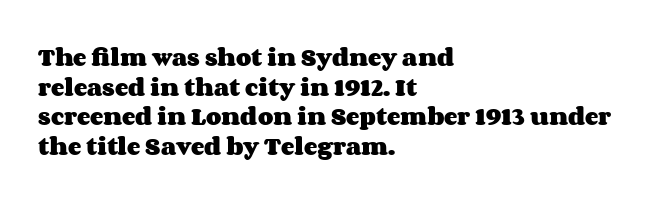
Q: Is the text bold? A: Yes.
Q: Is the text italic (slanted)? A: No, it is upright.
Q: Is the text underlined? A: No.
Q: How is the paragraph aligned? A: Left-aligned.
Q: Is the spacing between letters normal or unusually wide? A: Normal.
Q: Is the spacing between lines tight, normal or loose? A: Normal.
